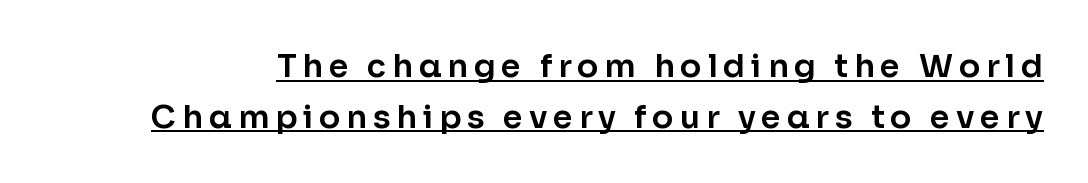
The type family on display is of the sans-serif kind. Varying glyph widths throughout — classic text-font behaviour. Compared with undecorated copy, this sample adds a rule below the words. Vertical spacing — default.
